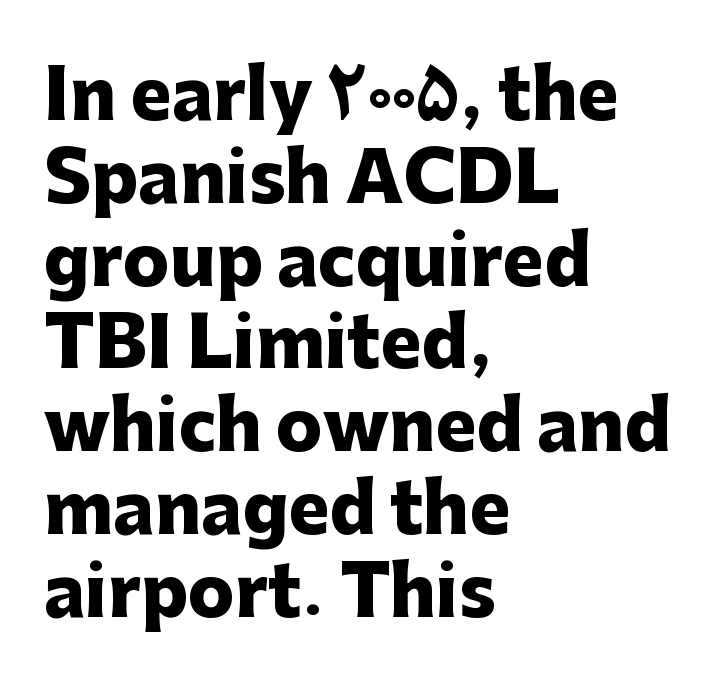
Q: Is the text bold? A: Yes.
Q: Is the text italic (slanted)? A: No, it is upright.
Q: Is the typeface a serif or a sans-serif typeface? A: Sans-serif.
Q: Is the text underlined? A: No.
Q: How is the paragraph aligned? A: Left-aligned.
Q: Is the spacing between letters normal or unusually wide? A: Normal.
Q: Width (condensed, normal, or wide)? A: Normal.
Q: Stroke contrast? A: Low.
Q: x-height? A: Medium.
Q: Monospaced? A: No.
